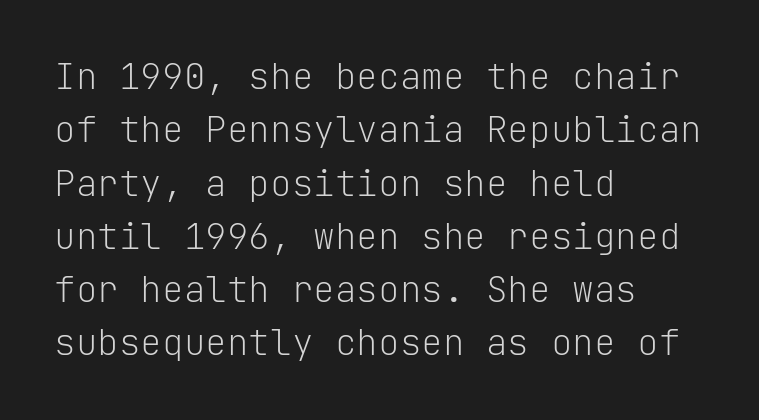
Q: Is the text bold? A: No.
Q: Is the text italic (slanted)? A: No, it is upright.
Q: Is the typeface a serif or a sans-serif typeface? A: Sans-serif.
Q: Is the text underlined? A: No.
Q: How is the paragraph aligned? A: Left-aligned.
Q: Is the spacing between letters normal or unusually wide? A: Normal.
Q: Is the spacing between lines tight, normal or loose? A: Normal.
Q: Width (condensed, normal, or wide)? A: Normal.
Q: Stroke contrast? A: Low.
Q: x-height? A: Medium.
Q: Monospaced? A: Yes.
